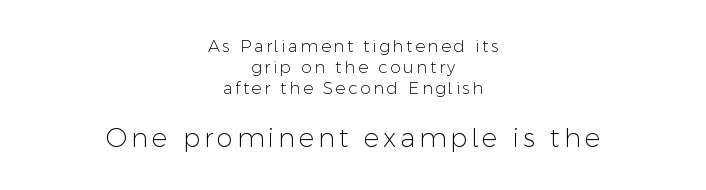
{"italic": "no", "bold": "no", "underline": "no", "align": "center", "line_spacing": "normal", "line_spacing_ratio": 1.25, "larger_block": "second", "size_ratio": 1.53, "glyph_px": 26}
